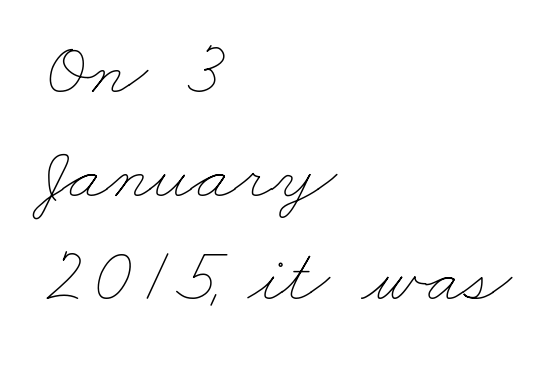
Successive baselines arrive at the customary interval. Bare-footed words on every line. A typesetter would call this proportional, since set widths differ per character. The lines in this sample share a left origin and differ only in where they stop.
